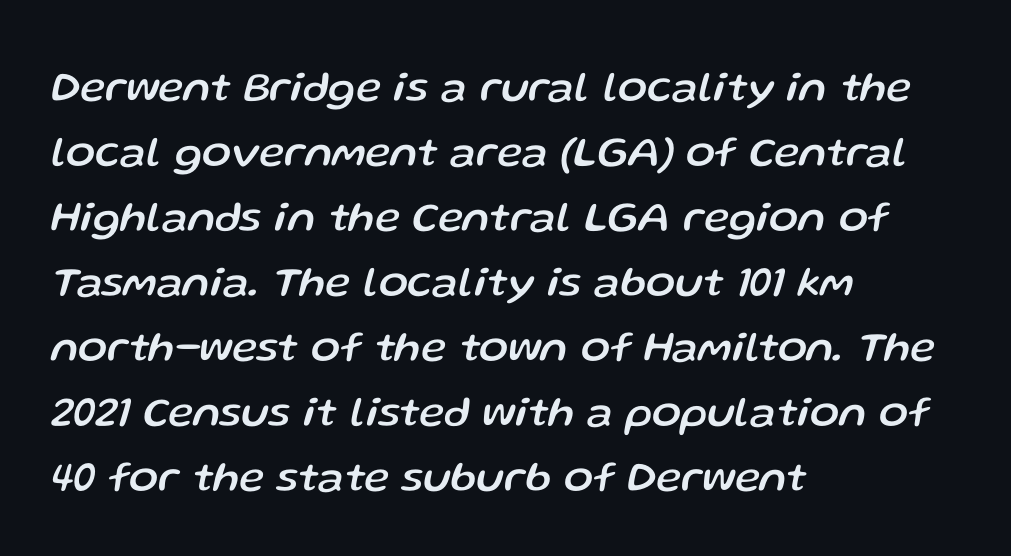
The image shows 43 px text type, italic (leaning right); set left-aligned, normal line spacing (1.51x), normal letter spacing, not underlined; low stroke contrast and a medium x-height.
